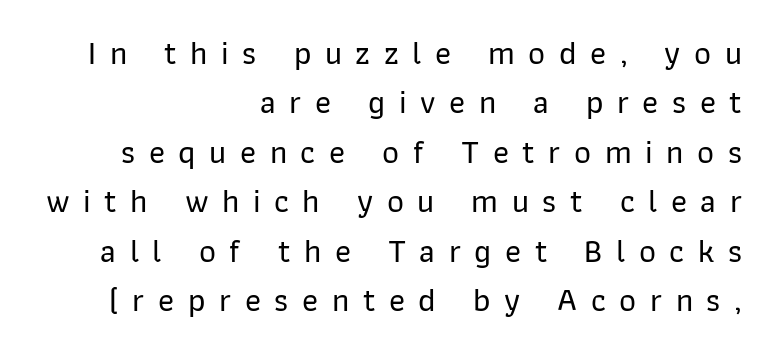
Q: Is the text italic (slanted)? A: No, it is upright.
Q: Is the typeface a serif or a sans-serif typeface? A: Sans-serif.
Q: Is the text underlined? A: No.
Q: How is the paragraph aligned? A: Right-aligned.
Q: Is the spacing between letters normal or unusually wide? A: Unusually wide.
Q: Is the spacing between lines tight, normal or loose? A: Normal.
Q: Width (condensed, normal, or wide)? A: Normal.
Q: Stroke contrast? A: Low.
Q: x-height? A: Medium.
Q: Monospaced? A: No.
